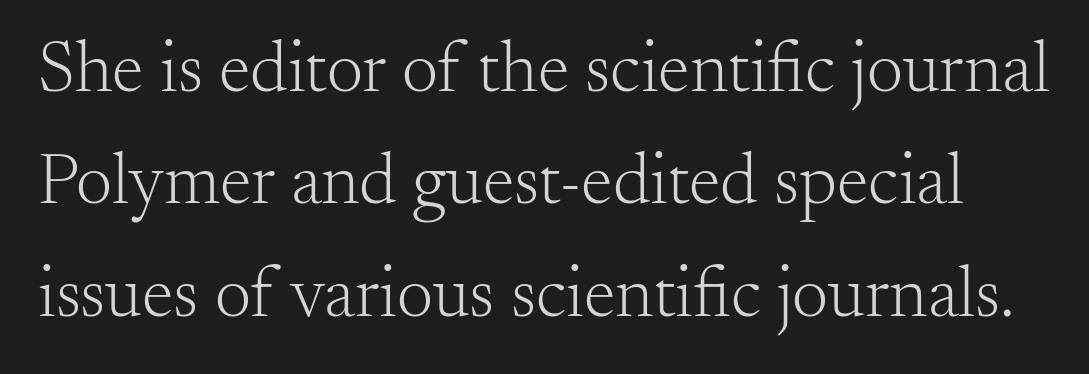
The image shows 72 px light serif type, upright; set normal line spacing (1.56x), normal letter spacing, not underlined; medium stroke contrast and a small x-height.
